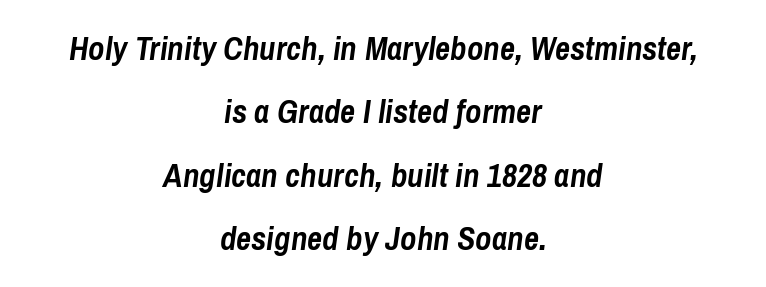
Q: Is the text bold? A: Yes.
Q: Is the text italic (slanted)? A: Yes, it leans right by about 8 degrees.
Q: Is the text underlined? A: No.
Q: How is the paragraph aligned? A: Centered.
Q: Is the spacing between letters normal or unusually wide? A: Normal.
Q: Is the spacing between lines tight, normal or loose? A: Loose.
Q: Width (condensed, normal, or wide)? A: Condensed.
Q: Stroke contrast? A: Low.
Q: x-height? A: Medium.
Q: Monospaced? A: No.
